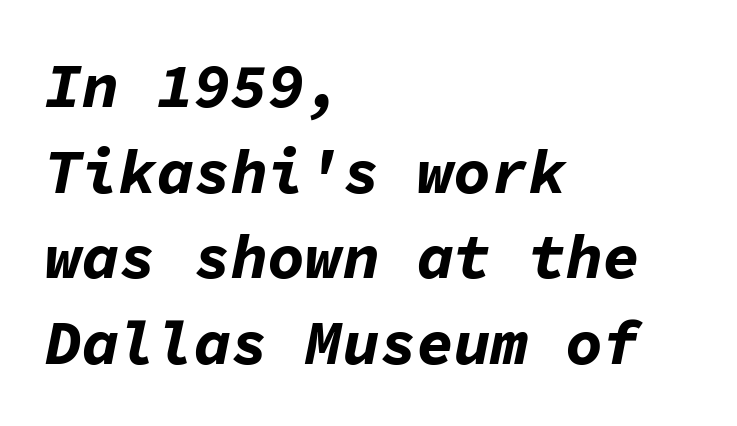
Note the uniform advance width — an 'i' takes as much space as an 'm'. The area under the type is left untouched. Reading down the column, the eye jumps a familiar distance to each next line. This rendering leaves character spacing at its baseline value.
